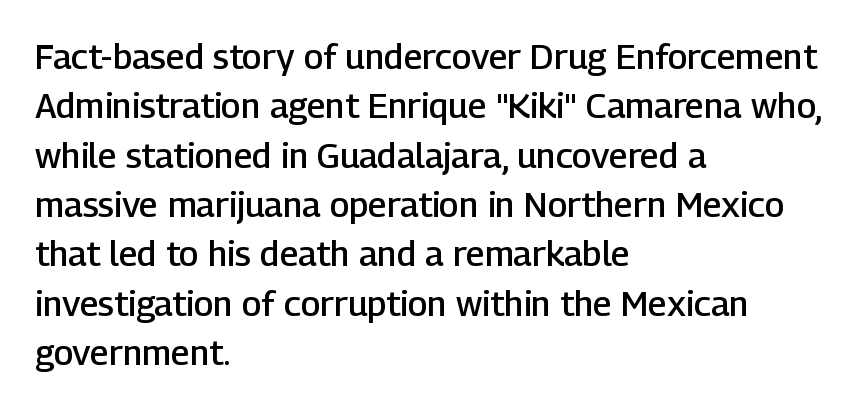
Each letter keeps its own natural width here, so spacing adapts to shape. Does the type have serifs? No, each stem ends abruptly. The rendering uses a semibold face; strokes are thickened but not to full bold. The vertical gap from one line to the next is medium.
